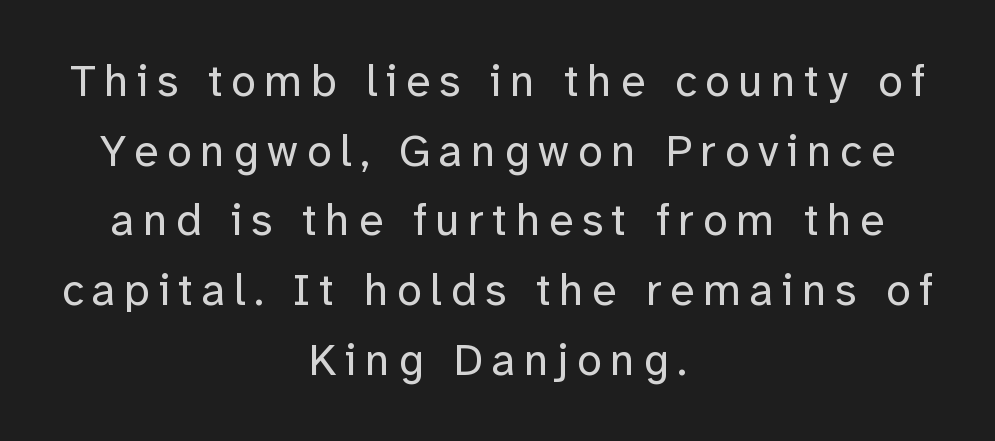
The image shows 45 px regular-weight sans-serif type, upright; set centered, normal line spacing (1.55x), not underlined; low stroke contrast and a medium x-height.
